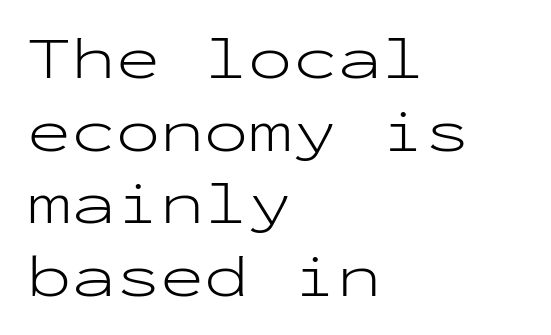
The image shows 59 px light, wide sans-serif type, upright, monospaced; set left-aligned, line spacing 1.23x, normal letter spacing, not underlined; low stroke contrast and a medium x-height.
